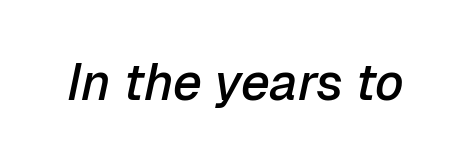
Q: Is the text bold? A: Semi-bold.
Q: Is the text italic (slanted)? A: Yes, it leans right by about 12 degrees.
Q: Is the text underlined? A: No.
Q: Is the spacing between letters normal or unusually wide? A: Normal.
Q: Width (condensed, normal, or wide)? A: Normal.
Q: Stroke contrast? A: Low.
Q: x-height? A: Medium.
Q: Monospaced? A: No.
